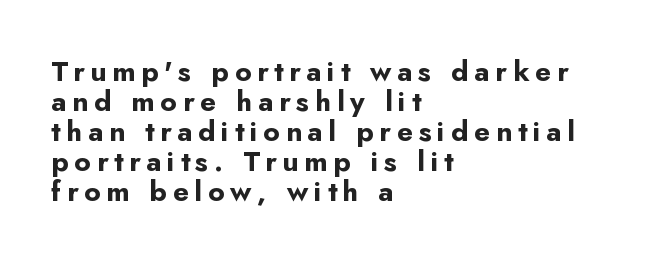
{"serif": "no", "italic": "no", "bold": "yes", "weight": "bold", "width": "normal", "stroke_contrast": "low", "x_height": "small", "monospaced": "no", "underline": "no", "align": "left", "line_spacing": "tight", "line_spacing_ratio": 1.07, "letter_spacing": "wide", "letter_spacing_em": 0.21, "glyph_px": 28}
